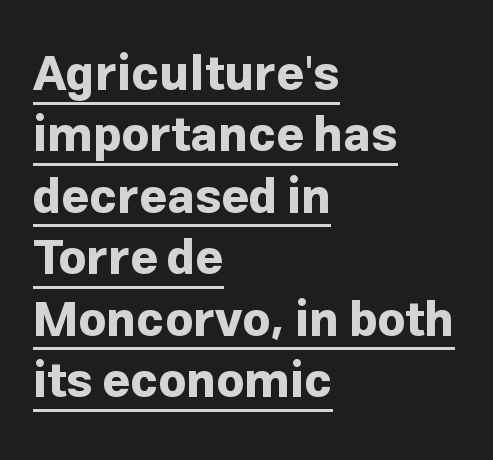
Q: Is the text bold? A: Yes.
Q: Is the text italic (slanted)? A: No, it is upright.
Q: Is the typeface a serif or a sans-serif typeface? A: Sans-serif.
Q: Is the text underlined? A: Yes.
Q: How is the paragraph aligned? A: Left-aligned.
Q: Is the spacing between letters normal or unusually wide? A: Normal.
Q: Is the spacing between lines tight, normal or loose? A: Normal.
Q: Width (condensed, normal, or wide)? A: Normal.
Q: Stroke contrast? A: Low.
Q: x-height? A: Medium.
Q: Monospaced? A: No.
